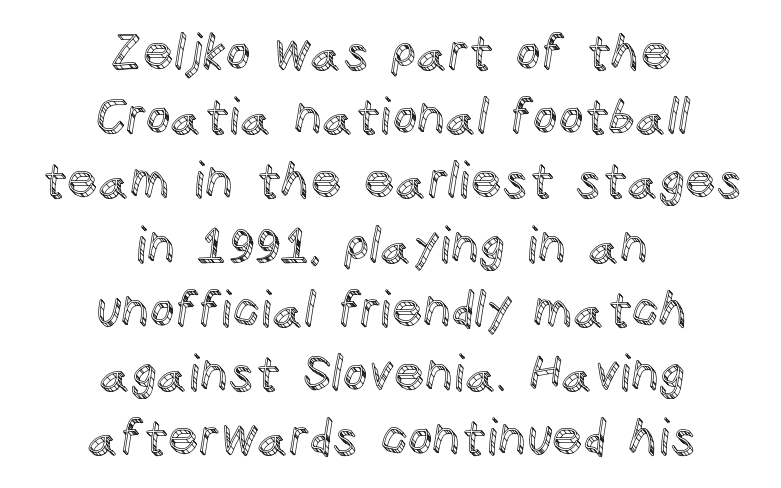
Each word holds together tightly as a unit, with standard inter-letter gaps. The block of text has a typical density, with ordinary space between rows. Think of a printed novel: that variable character pitch is what you see here. Alignment: centered.
